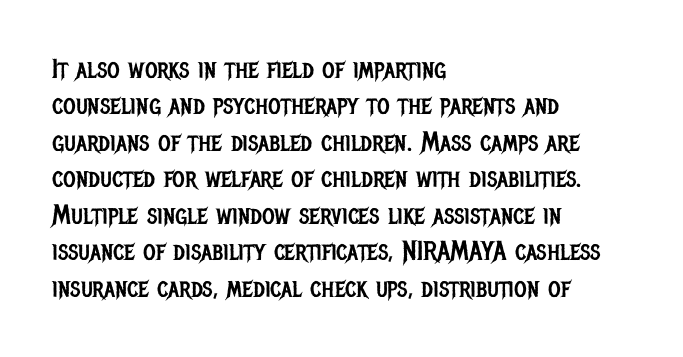
Upright lettering throughout. Reading down the column, the eye jumps a familiar distance to each next line. The typesetting does not lean heavy: it is not bold. Horizontal alignment here is leftward, the default for most running prose. The space directly below the letters is spotless. Glyph-to-glyph distance matches everyday printed text.
